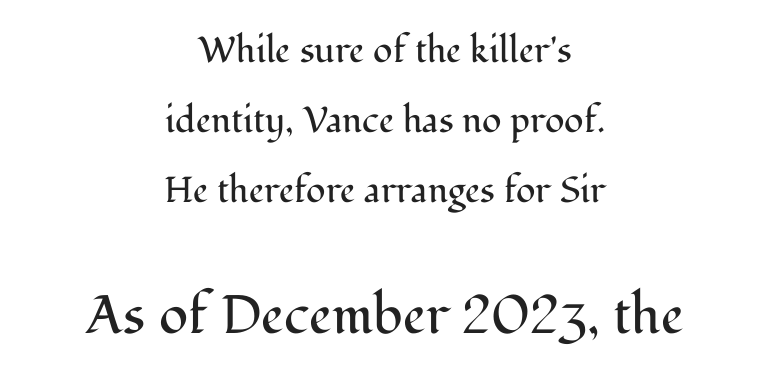
Q: Is the text bold? A: No.
Q: Is the text italic (slanted)? A: No, it is upright.
Q: Is the typeface a serif or a sans-serif typeface? A: Serif.
Q: Is the text underlined? A: No.
Q: How is the paragraph aligned? A: Centered.
Q: Is the spacing between letters normal or unusually wide? A: Normal.
Q: Is the spacing between lines tight, normal or loose? A: Loose.
Q: Which block of text is set in a larger size, the first (top) or the second (bottom)? A: The second (bottom) one.
Q: Width (condensed, normal, or wide)? A: Normal.
Q: Stroke contrast? A: Medium.
Q: x-height? A: Medium.
Q: Monospaced? A: No.
